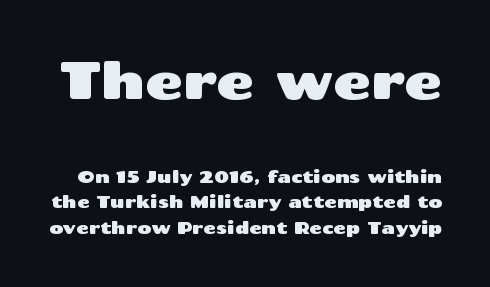
The image shows 51 px wide sans-serif type, upright; set normal line spacing (1.51x), normal letter spacing, not underlined; the first (top) block is 3.0x larger; medium stroke contrast and a medium x-height.
